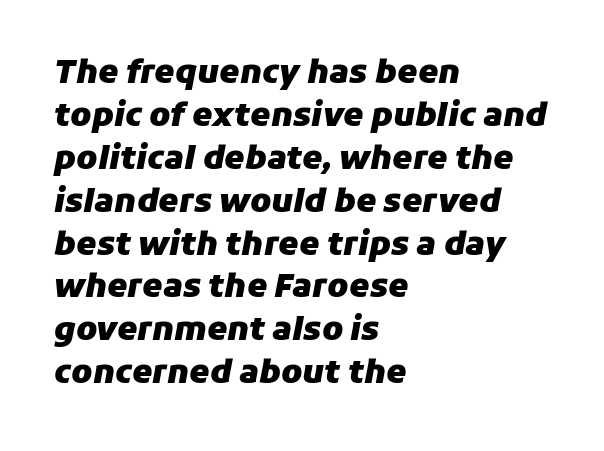
Q: Is the text bold? A: Yes.
Q: Is the text italic (slanted)? A: Yes, it leans right by about 11 degrees.
Q: Is the text underlined? A: No.
Q: How is the paragraph aligned? A: Left-aligned.
Q: Is the spacing between letters normal or unusually wide? A: Normal.
Q: Is the spacing between lines tight, normal or loose? A: Normal.
Q: Width (condensed, normal, or wide)? A: Normal.
Q: Stroke contrast? A: Low.
Q: x-height? A: Medium.
Q: Monospaced? A: No.
